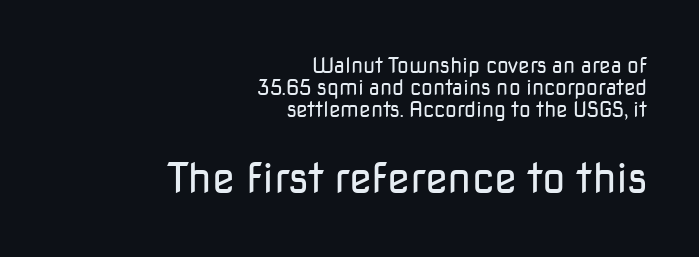
{"serif": "no", "italic": "no", "bold": "no", "weight": "regular", "width": "normal", "stroke_contrast": "low", "x_height": "medium", "monospaced": "no", "underline": "no", "align": "right", "line_spacing": "tight", "line_spacing_ratio": 1.04, "letter_spacing": "normal", "letter_spacing_em": 0.0, "larger_block": "second", "size_ratio": 2.0, "glyph_px": 42}
